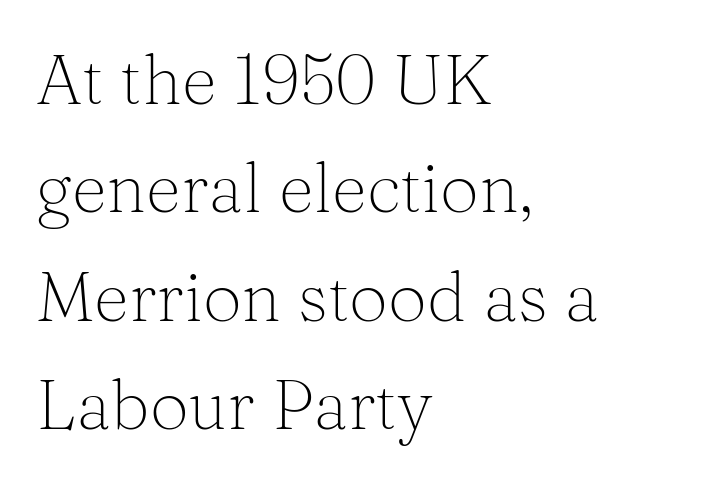
The passage shown is typeset with a serif family. The font sits on the lighter half of the weight spectrum, regular included. Caption: standard tracking, unaltered. The rendering uses a moderate line-height, typical for paragraphs. The space beneath each line is pristine and unruled. It's the straight-up-and-down kind of type.
